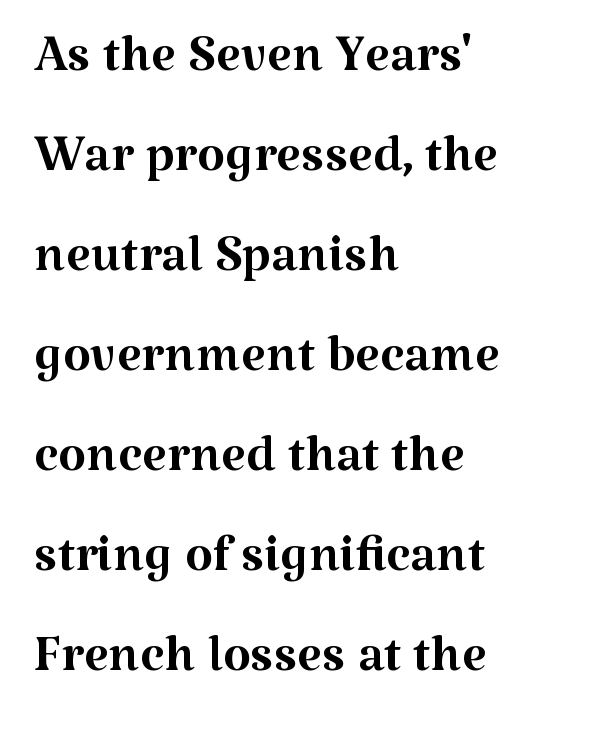
The image shows 72 px regular-weight serif type, upright; set left-aligned, normal line spacing (1.39x), normal letter spacing, not underlined; medium stroke contrast and a medium x-height.
